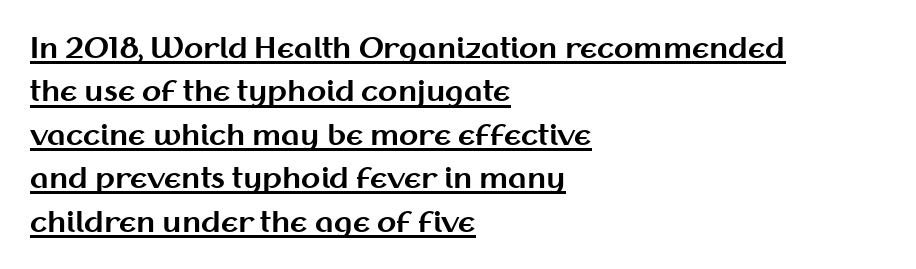
{"serif": "no", "italic": "no", "bold": "yes", "weight": "bold", "width": "normal", "stroke_contrast": "medium", "x_height": "medium", "monospaced": "no", "underline": "yes", "align": "left", "line_spacing": "normal", "line_spacing_ratio": 1.55, "letter_spacing": "normal", "letter_spacing_em": 0.0, "glyph_px": 28}
